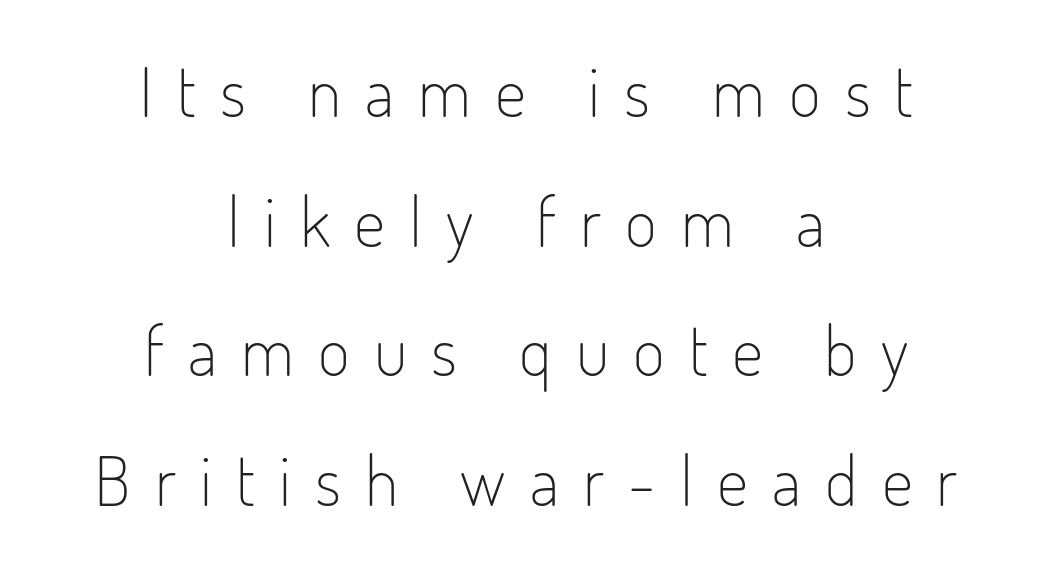
The image shows 69 px light, condensed sans-serif type, upright; set centered, line spacing 1.88x, unusually wide letter spacing (+0.35 em), not underlined; low stroke contrast and a small x-height.
